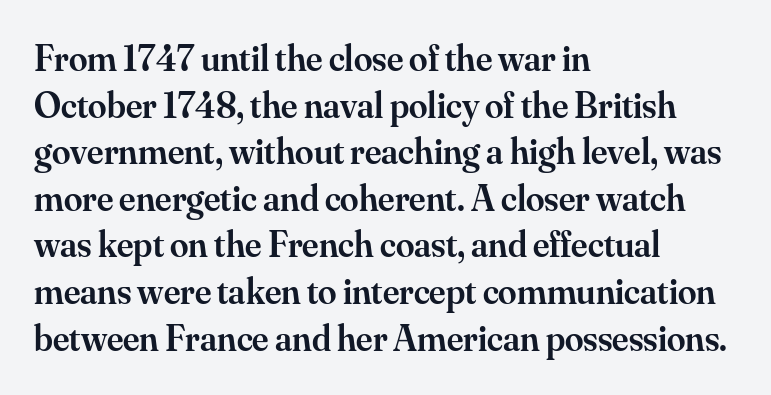
Unlike a clean sans, this face finishes its strokes with serifs. The strokes are fattened partway — semibold, not bold. Tracking value appears to be zero — textbook default spacing. The gap between lines stays unmarked. Rendered with straight, roman letterforms. Notice how the passage keeps a crisp vertical edge on the left only.
